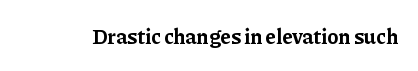
The letterforms sit shoulder to shoulder at normal distance. These lines were composed using upright roman letters. Check the space under the baseline: it is left empty. The sample has been set heavy, in full bold.
